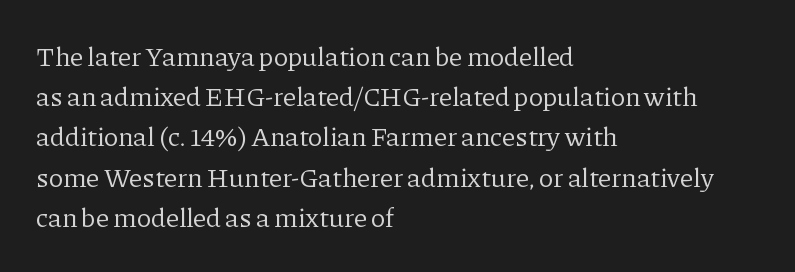
The paragraph shown leans on its left margin. Has an underline been added? It has not. The font's upright variant was chosen for this text. The cut favours lightness, reaching ordinary text weight at its darkest.
